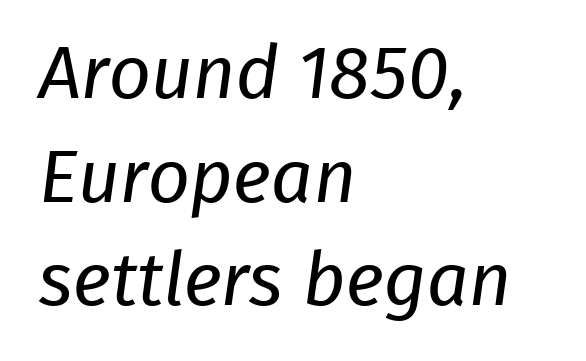
Q: Is the text bold? A: No.
Q: Is the typeface a serif or a sans-serif typeface? A: Sans-serif.
Q: Is the text underlined? A: No.
Q: How is the paragraph aligned? A: Left-aligned.
Q: Is the spacing between letters normal or unusually wide? A: Normal.
Q: Is the spacing between lines tight, normal or loose? A: Normal.
Q: Width (condensed, normal, or wide)? A: Normal.
Q: Stroke contrast? A: Low.
Q: x-height? A: Medium.
Q: Monospaced? A: No.
